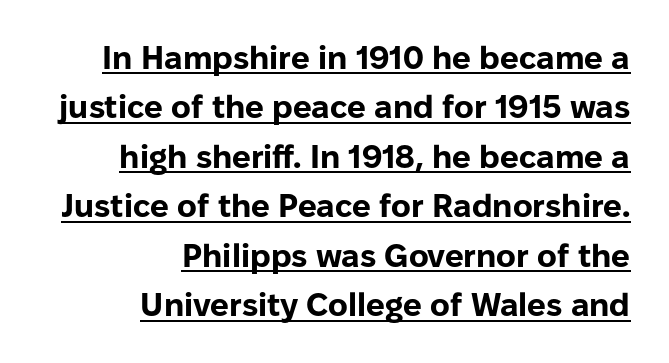
{"serif": "no", "italic": "no", "bold": "yes", "weight": "bold", "width": "normal", "stroke_contrast": "low", "x_height": "medium", "monospaced": "no", "underline": "yes", "align": "right", "line_spacing": "normal", "line_spacing_ratio": 1.5, "letter_spacing": "normal", "letter_spacing_em": 0.0, "glyph_px": 33}
